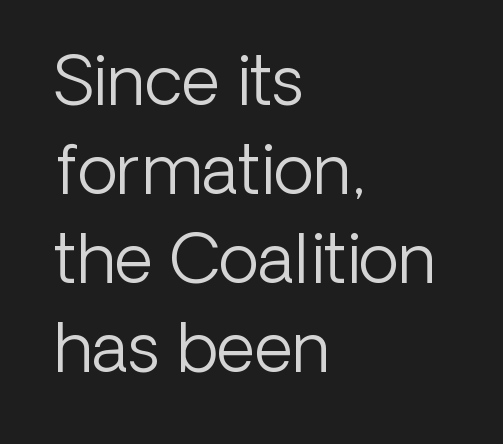
Does the lettering tilt? It doesn't — this is upright. A typesetter would call this proportional, since set widths differ per character. If you measured baseline to baseline, you'd find a middling distance. Bare-footed words on every line. Does the type have serifs? No, each stem ends abruptly. Compared with a typical body face, this is equally light or lighter still.
